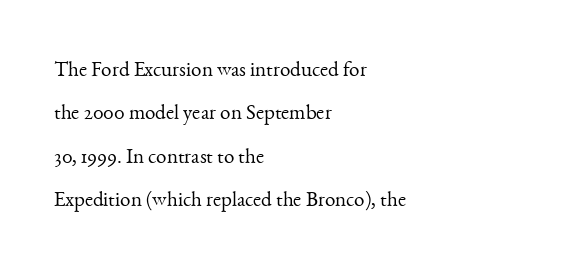
The baseline area is clear. Students, observe: this is what heavily led, spacious text looks like. The rendering keeps characters at their native spacing. The lettering stays uniformly vertical, giving the passage a roman look. These glyphs show unthickened strokes, regular width or finer.
